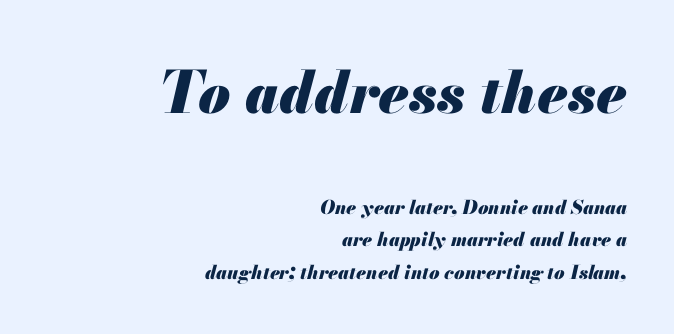
The image shows 58 px heavy type, italic (leaning right); set right-aligned, normal line spacing (1.7x), normal letter spacing, not underlined; the first (top) block is 3.05x larger; medium stroke contrast and a small x-height.
